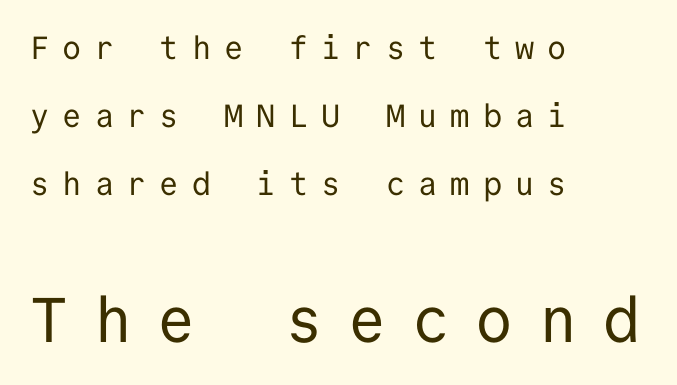
The text block is weighted toward the left margin, trailing off unevenly rightward. Stem width sits at or under what a default text font uses. The string is rendered with underlining switched off. A typesetter would call this leading open, well beyond the default. Each letter, wide or thin by design, is forced into the same width here. The type is letterspaced generously, with wide tracking.
